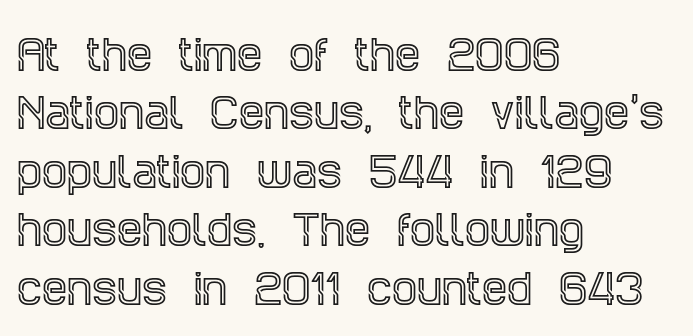
{"serif": "yes", "italic": "no", "width": "condensed", "x_height": "large", "monospaced": "no", "underline": "no", "align": "left", "line_spacing": "normal", "line_spacing_ratio": 1.46, "letter_spacing": "normal", "letter_spacing_em": 0.0, "glyph_px": 40}
